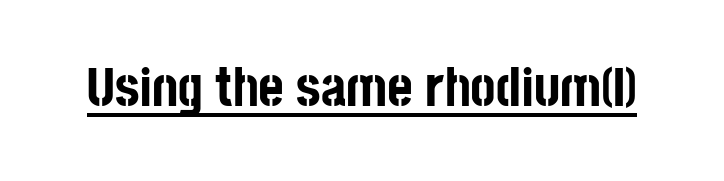
Is this a fixed-width face? No — the glyphs have proportional, varying widths. Stroke terminals: plain, sans-serif. Tall strokes in this sample are plumb rather than angled. Observe the ordinary spacing: letters are neighbours, not strangers. Quick note: underline on.
